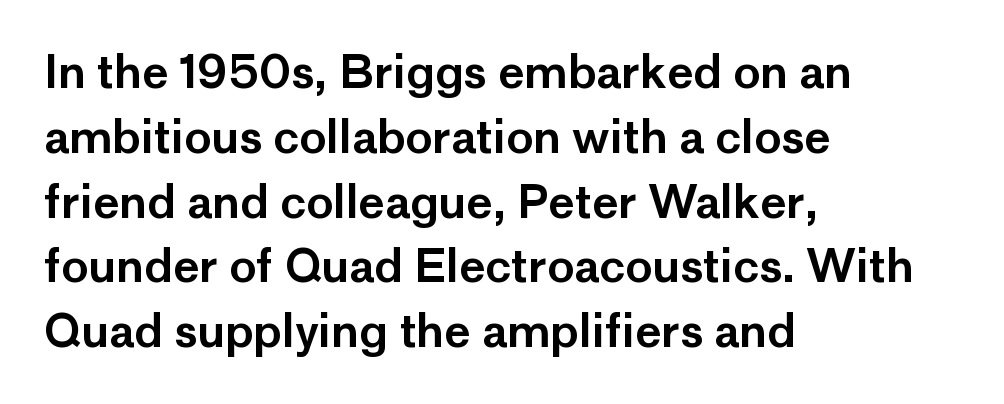
{"serif": "no", "italic": "no", "width": "normal", "stroke_contrast": "low", "x_height": "medium", "monospaced": "no", "underline": "no", "align": "left", "line_spacing": "normal", "line_spacing_ratio": 1.44, "letter_spacing": "normal", "letter_spacing_em": 0.0, "glyph_px": 45}
